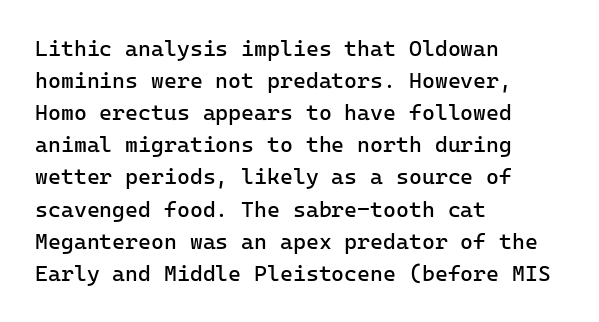
Q: Is the text bold? A: No.
Q: Is the text italic (slanted)? A: No, it is upright.
Q: Is the text underlined? A: No.
Q: How is the paragraph aligned? A: Left-aligned.
Q: Is the spacing between letters normal or unusually wide? A: Normal.
Q: Is the spacing between lines tight, normal or loose? A: Normal.
